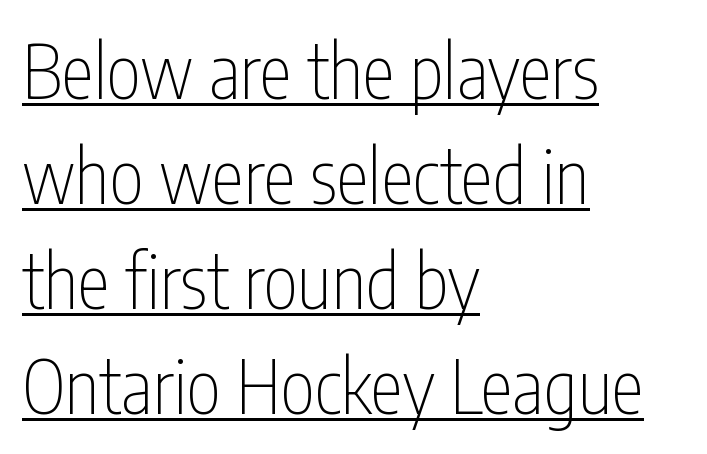
The image shows 74 px thin, condensed sans-serif type, upright; set left-aligned, normal line spacing (1.42x), normal letter spacing, underlined; low stroke contrast and a medium x-height.
